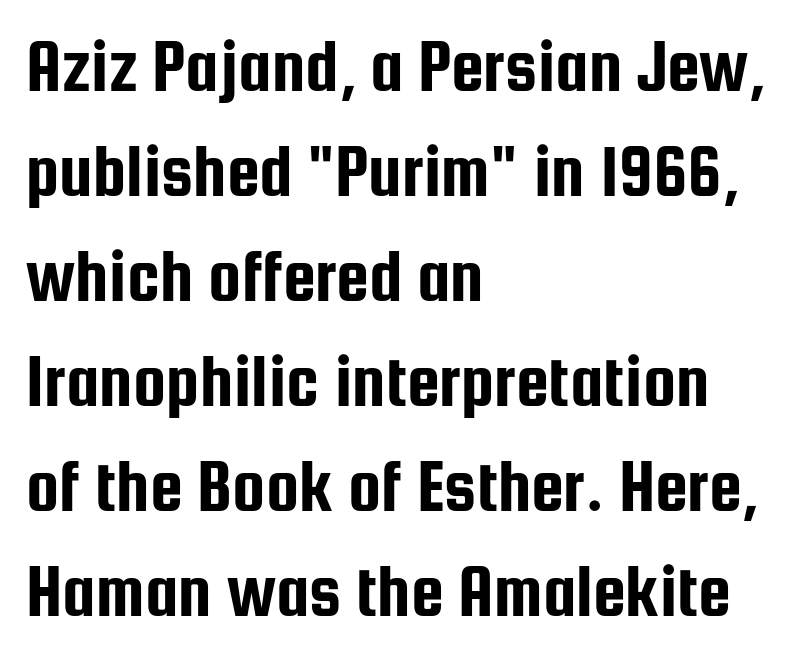
The image shows 74 px condensed sans-serif type, upright; set left-aligned, normal line spacing (1.42x), normal letter spacing, not underlined; low stroke contrast and a medium x-height.
